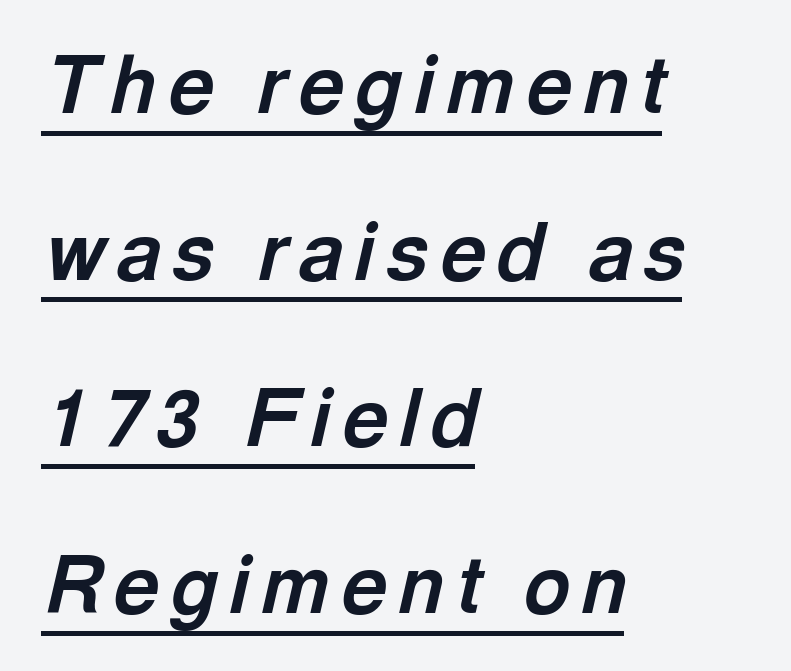
Does the copy run flush right? No — it runs flush left. The rendering applies a slant to the glyphs. The face used here appears with an underline applied. The letters advance in unequal steps, a hallmark of proportional type.
